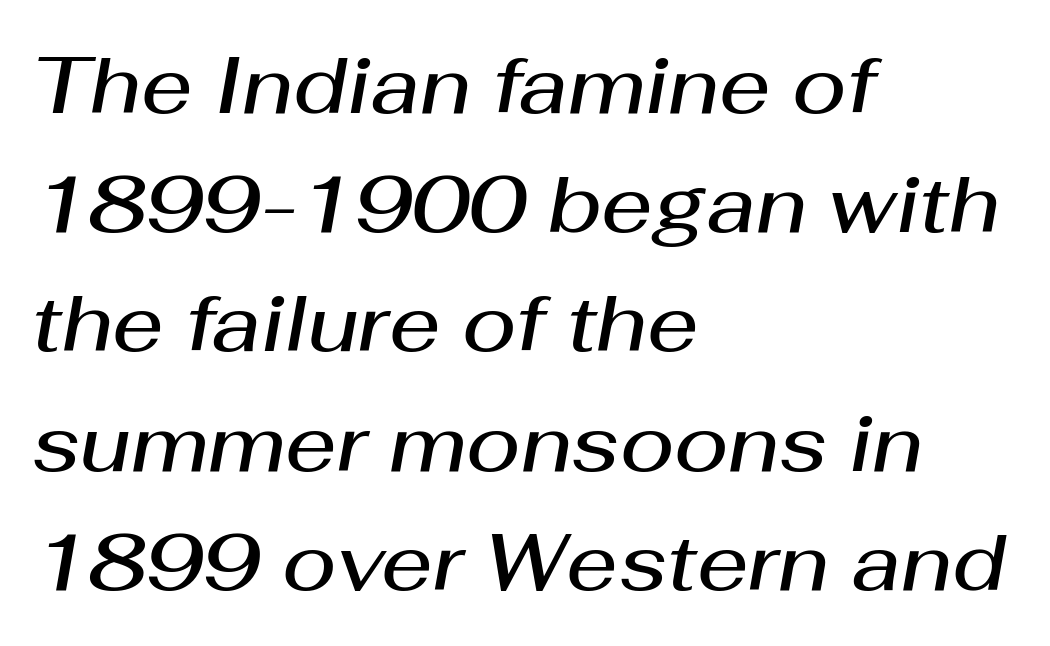
The image shows 80 px semibold type, italic (leaning right); set left-aligned, normal line spacing (1.49x), normal letter spacing, not underlined; medium stroke contrast and a medium x-height.
